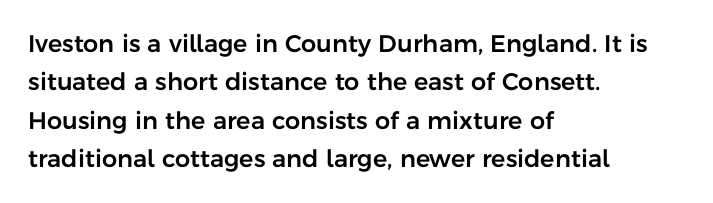
How would I describe the line gaps? Plain and ordinary. Teacher's note: observe the even left margin — that is flush-left alignment. Decoration check: the copy has no underline. Characters follow at the spacing the type designer built in. Is there any slant? The stems are plumb.
